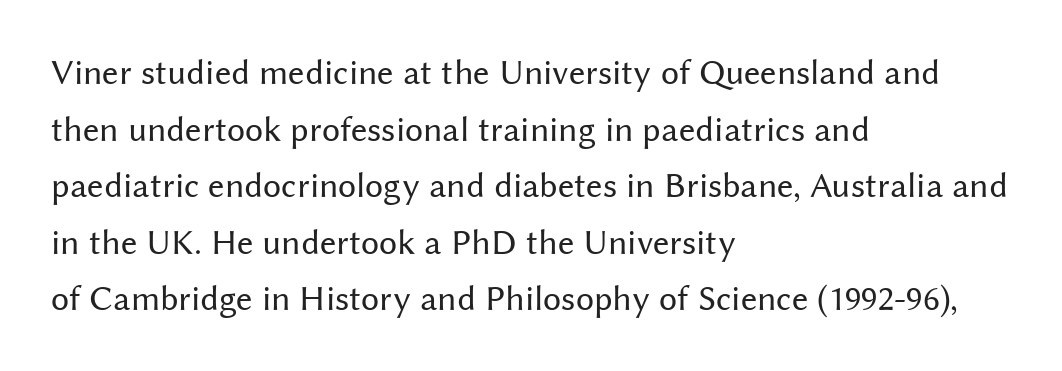
The image shows 36 px regular-weight sans-serif type, upright; set left-aligned, normal line spacing (1.57x), normal letter spacing, not underlined; medium stroke contrast and a medium x-height.
